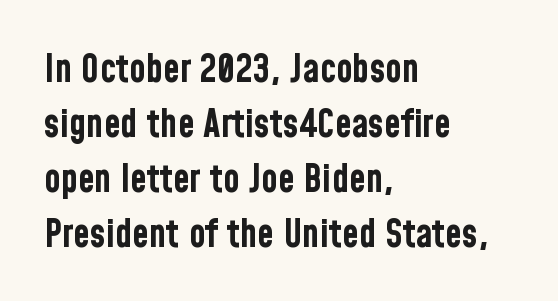
{"serif": "no", "italic": "no", "bold": "yes", "weight": "bold", "width": "condensed", "stroke_contrast": "low", "x_height": "medium", "monospaced": "no", "underline": "no", "align": "left", "line_spacing": "normal", "line_spacing_ratio": 1.45, "letter_spacing": "normal", "letter_spacing_em": 0.0, "glyph_px": 38}
